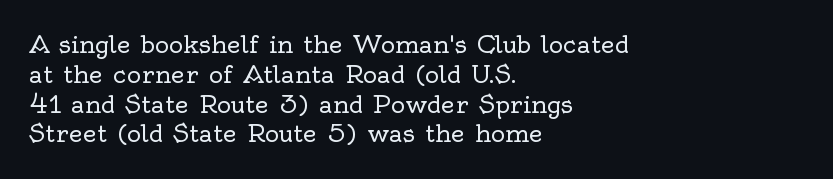
If you drew a line through each stem, it would be perfectly vertical. Tracking value appears to be zero — textbook default spacing. The rag falls on the right side of this text block. The face looks like a standard text weight, possibly lighter. The string is rendered with underlining switched off.
